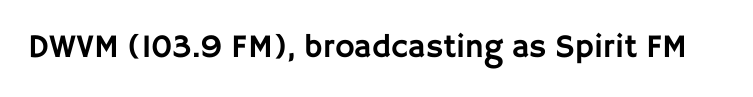
Examine the stroke ends and you'll find no serifs. Spacing verdict: proportional, widths tailored to each character. Do the letters lean? They stand straight. Nothing unusual about the tracking: characters are spaced as the font intends. Type without underlining.
